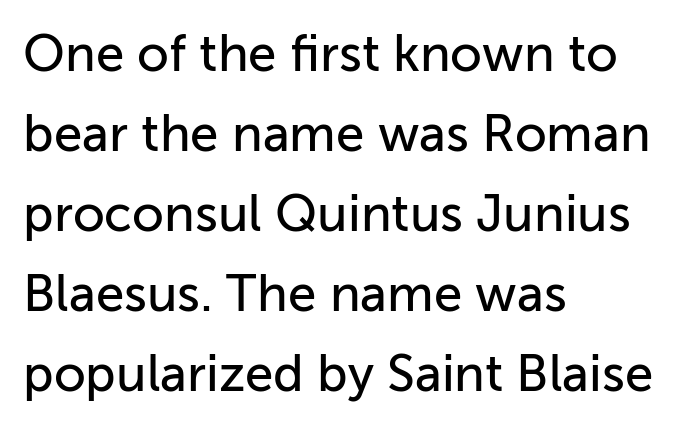
{"serif": "no", "italic": "no", "width": "normal", "stroke_contrast": "low", "x_height": "medium", "monospaced": "no", "underline": "no", "align": "left", "line_spacing": "normal", "line_spacing_ratio": 1.57, "letter_spacing": "normal", "letter_spacing_em": 0.0, "glyph_px": 51}
